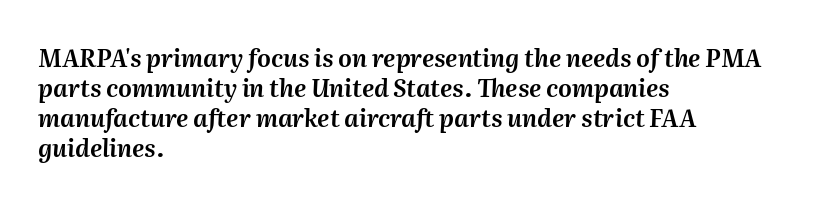
{"italic": "yes", "lean": "right", "slant_degrees": 2, "underline": "no", "align": "left", "line_spacing": "normal", "line_spacing_ratio": 1.25, "letter_spacing": "normal", "letter_spacing_em": 0.0, "glyph_px": 24}
